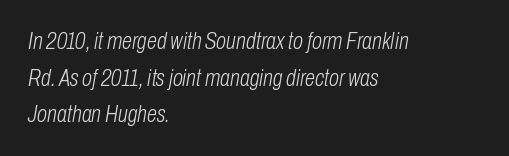
The image shows 23 px text type, italic (leaning right); set left-aligned, normal line spacing (1.59x), normal letter spacing, not underlined.
